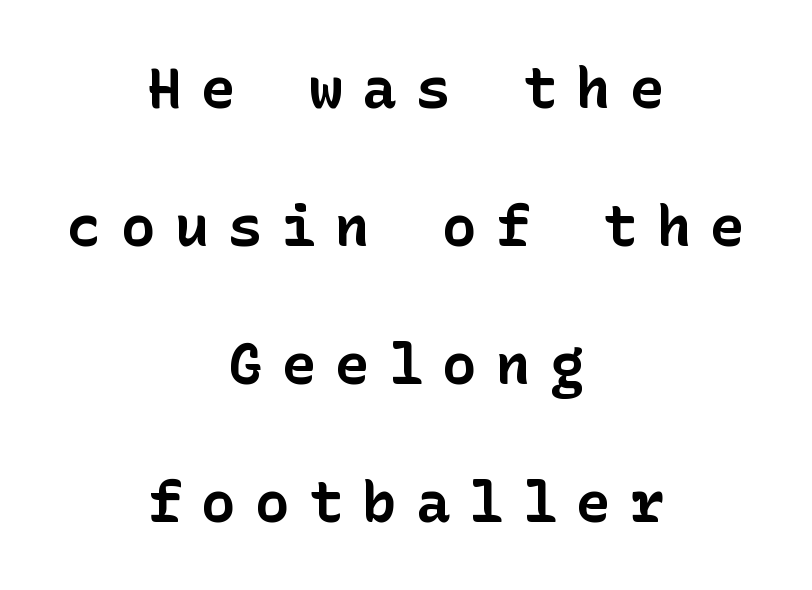
{"serif": "no", "italic": "no", "bold": "yes", "weight": "bold", "width": "normal", "stroke_contrast": "low", "x_height": "medium", "underline": "no", "align": "center", "line_spacing": "loose", "line_spacing_ratio": 2.42, "letter_spacing": "wide", "letter_spacing_em": 0.34, "glyph_px": 57}
